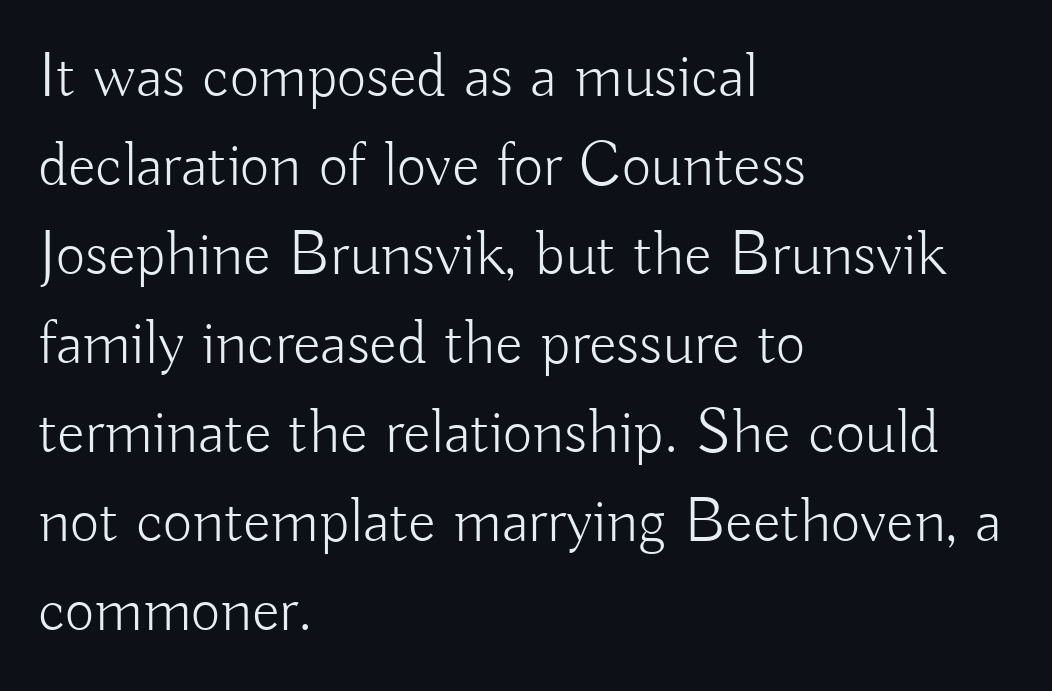
{"serif": "no", "italic": "no", "bold": "no", "weight": "light", "width": "normal", "stroke_contrast": "low", "x_height": "small", "monospaced": "no", "underline": "no", "align": "left", "line_spacing": "normal", "line_spacing_ratio": 1.39, "letter_spacing": "normal", "letter_spacing_em": 0.0, "glyph_px": 64}
